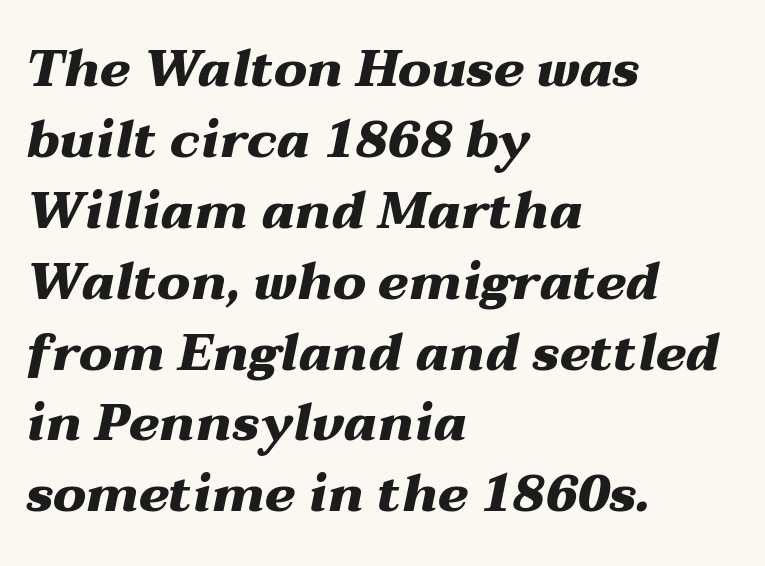
Vertical spacing — default. The rag falls on the right side of this text block. Every character sits at an angle, as italics do. Descender tails drop into unmarked territory. You'd pick this weight for a headline — it's a proper bold.
